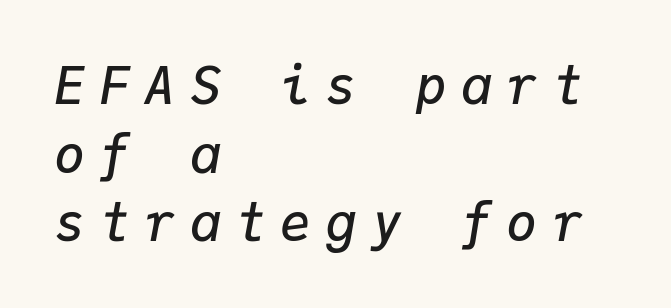
Q: Is the text bold? A: Semi-bold.
Q: Is the text italic (slanted)? A: Yes, it leans right by about 9 degrees.
Q: Is the text underlined? A: No.
Q: How is the paragraph aligned? A: Left-aligned.
Q: Is the spacing between letters normal or unusually wide? A: Unusually wide.
Q: Is the spacing between lines tight, normal or loose? A: Normal.
Q: Width (condensed, normal, or wide)? A: Normal.
Q: Stroke contrast? A: Low.
Q: x-height? A: Medium.
Q: Monospaced? A: Yes.
